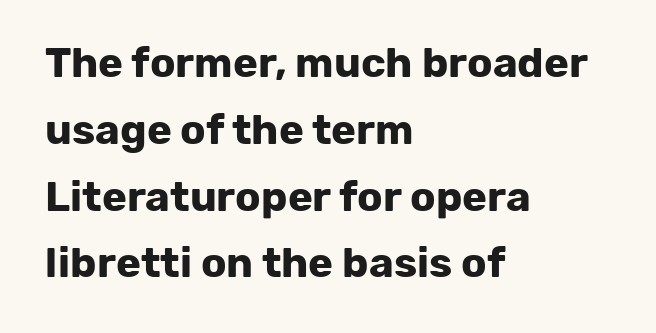
The image shows 42 px bold sans-serif type, upright; set left-aligned, normal line spacing (1.59x), normal letter spacing, not underlined; low stroke contrast and a medium x-height.
